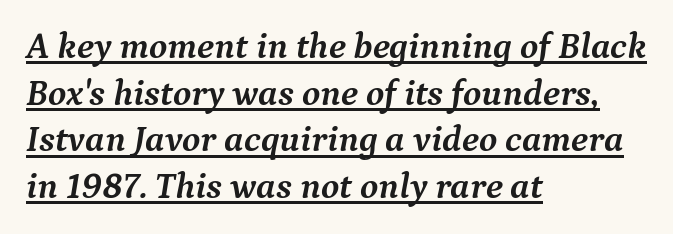
Q: Is the text bold? A: Yes.
Q: Is the text italic (slanted)? A: Yes, it leans right by about 9 degrees.
Q: Is the typeface a serif or a sans-serif typeface? A: Serif.
Q: Is the text underlined? A: Yes.
Q: How is the paragraph aligned? A: Left-aligned.
Q: Is the spacing between letters normal or unusually wide? A: Normal.
Q: Is the spacing between lines tight, normal or loose? A: Normal.
Q: Width (condensed, normal, or wide)? A: Normal.
Q: Stroke contrast? A: Medium.
Q: x-height? A: Medium.
Q: Monospaced? A: No.
